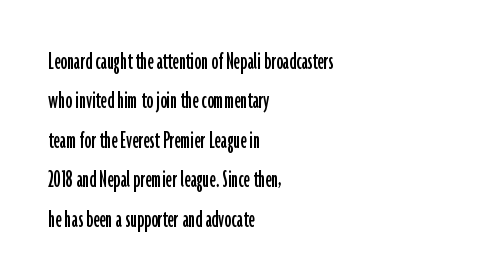
The image shows 27 px text type, upright; set left-aligned, normal line spacing (1.46x), normal letter spacing, not underlined.
